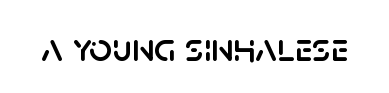
The image shows 40 px sans-serif type, upright; set normal letter spacing, not underlined; low stroke contrast and a large x-height.
